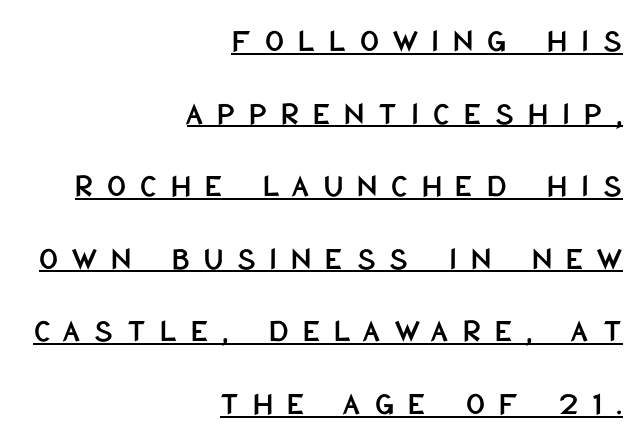
The image shows 33 px condensed sans-serif type, upright; set right-aligned, loose line spacing (2.2x), unusually wide letter spacing (+0.42 em), underlined; low stroke contrast and a large x-height.
